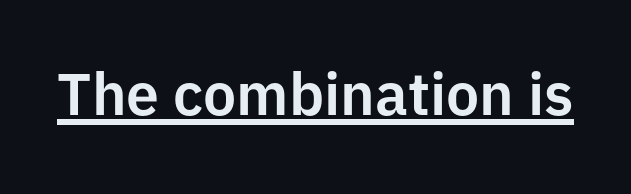
{"serif": "no", "italic": "no", "width": "normal", "stroke_contrast": "low", "x_height": "medium", "monospaced": "no", "underline": "yes", "letter_spacing": "normal", "letter_spacing_em": 0.0, "glyph_px": 59}
